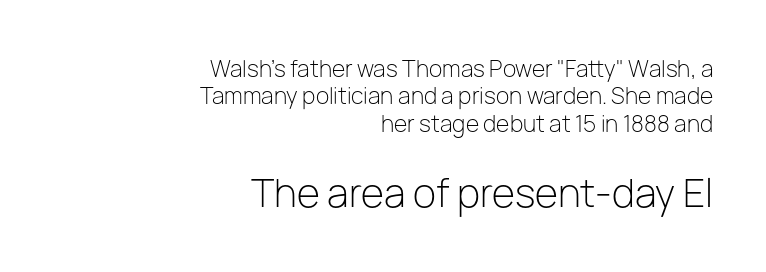
{"serif": "no", "italic": "no", "bold": "no", "weight": "light", "width": "normal", "stroke_contrast": "low", "x_height": "medium", "monospaced": "no", "underline": "no", "align": "right", "line_spacing": "normal", "line_spacing_ratio": 1.25, "letter_spacing": "normal", "letter_spacing_em": 0.0, "larger_block": "second", "size_ratio": 1.73, "glyph_px": 38}
